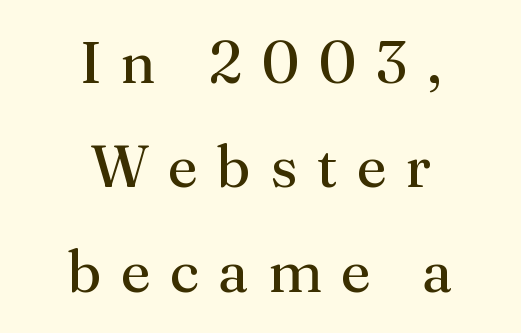
{"serif": "yes", "italic": "no", "bold": "no", "weight": "regular", "width": "normal", "stroke_contrast": "medium", "x_height": "medium", "monospaced": "no", "underline": "no", "align": "center", "line_spacing_ratio": 1.77, "letter_spacing": "wide", "letter_spacing_em": 0.33, "glyph_px": 59}
